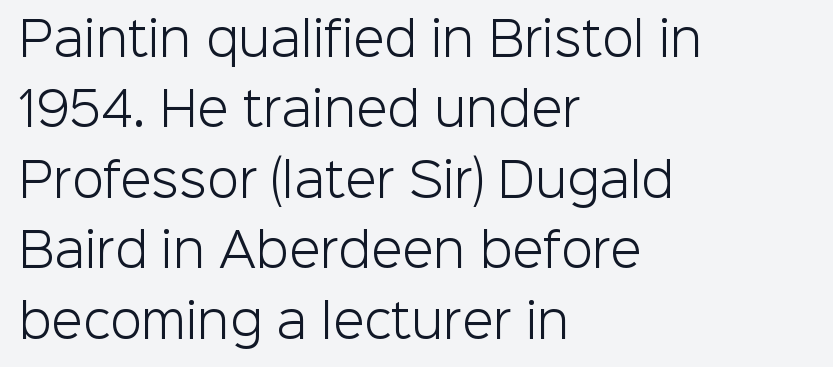
Line spacing here is normal. Weight: regular or lighter. Rendered with straight, roman letterforms. Look at the tracking — it's just the regular setting, nothing added. The space directly below the letters is spotless.
